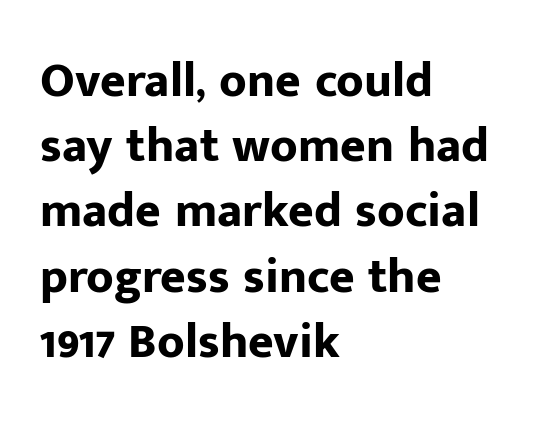
The block of text has a typical density, with ordinary space between rows. The glyphs are unaccompanied by any horizontal stroke below them. If you drew a ruler down the left edge, every line would touch it. Does the weight exceed regular? Yes, all the way to bold. Proportional: the letters do not fall into vertical columns.
